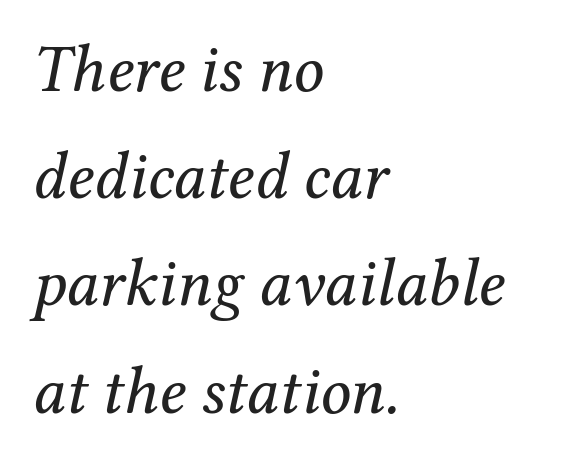
{"serif": "yes", "italic": "yes", "lean": "right", "slant_degrees": 12, "bold": "no", "weight": "regular", "width": "normal", "stroke_contrast": "medium", "x_height": "medium", "monospaced": "no", "underline": "no", "align": "left", "line_spacing": "normal", "line_spacing_ratio": 1.6, "letter_spacing": "normal", "letter_spacing_em": 0.0, "glyph_px": 67}
